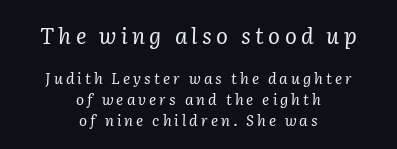
{"italic": "yes", "lean": "right", "slant_degrees": 2, "bold": "no", "underline": "no", "align": "center", "line_spacing": "normal", "line_spacing_ratio": 1.39, "letter_spacing": "wide", "letter_spacing_em": 0.2, "larger_block": "first", "size_ratio": 1.47, "glyph_px": 22}
